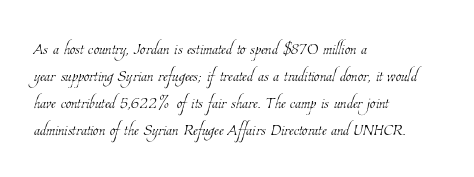
Q: Is the text bold? A: No.
Q: Is the text underlined? A: No.
Q: How is the paragraph aligned? A: Left-aligned.
Q: Is the spacing between letters normal or unusually wide? A: Normal.
